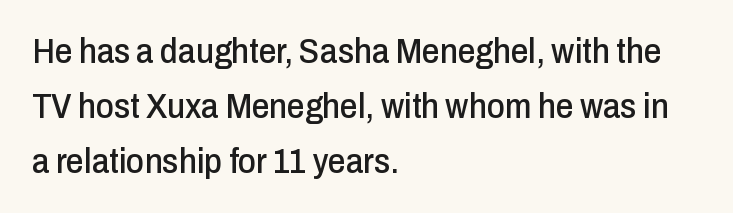
Are there feet on the stems? There aren't — it's a sans. A bare baseline throughout the passage. Students, note that the glyphs here touch the page at normal intervals. This sample has the flowing, uneven cadence of proportional lettering. Unlike italic type, these characters show no tilt at all.
